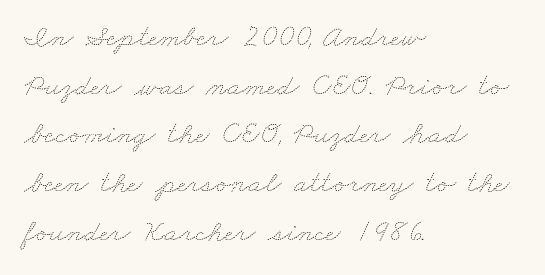
{"bold": "no", "weight": "thin", "width": "wide", "stroke_contrast": "medium", "x_height": "small", "monospaced": "no", "underline": "no", "align": "left", "line_spacing": "normal", "line_spacing_ratio": 1.57, "letter_spacing": "normal", "letter_spacing_em": 0.0, "glyph_px": 31}
